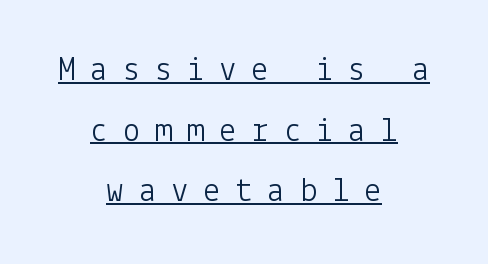
{"serif": "no", "italic": "no", "bold": "no", "weight": "light", "width": "normal", "stroke_contrast": "low", "x_height": "medium", "underline": "yes", "align": "center", "line_spacing_ratio": 1.73, "letter_spacing": "wide", "letter_spacing_em": 0.42, "glyph_px": 35}
